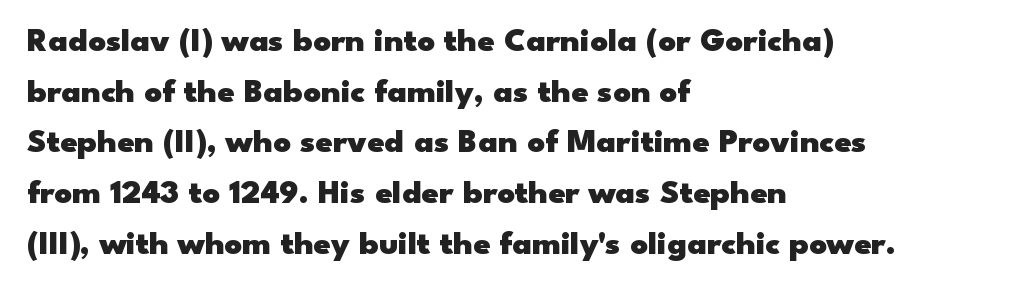
{"serif": "no", "italic": "no", "bold": "yes", "weight": "heavy", "width": "wide", "stroke_contrast": "low", "x_height": "small", "monospaced": "no", "underline": "no", "align": "left", "line_spacing": "normal", "line_spacing_ratio": 1.49, "letter_spacing": "normal", "letter_spacing_em": 0.0, "glyph_px": 34}
